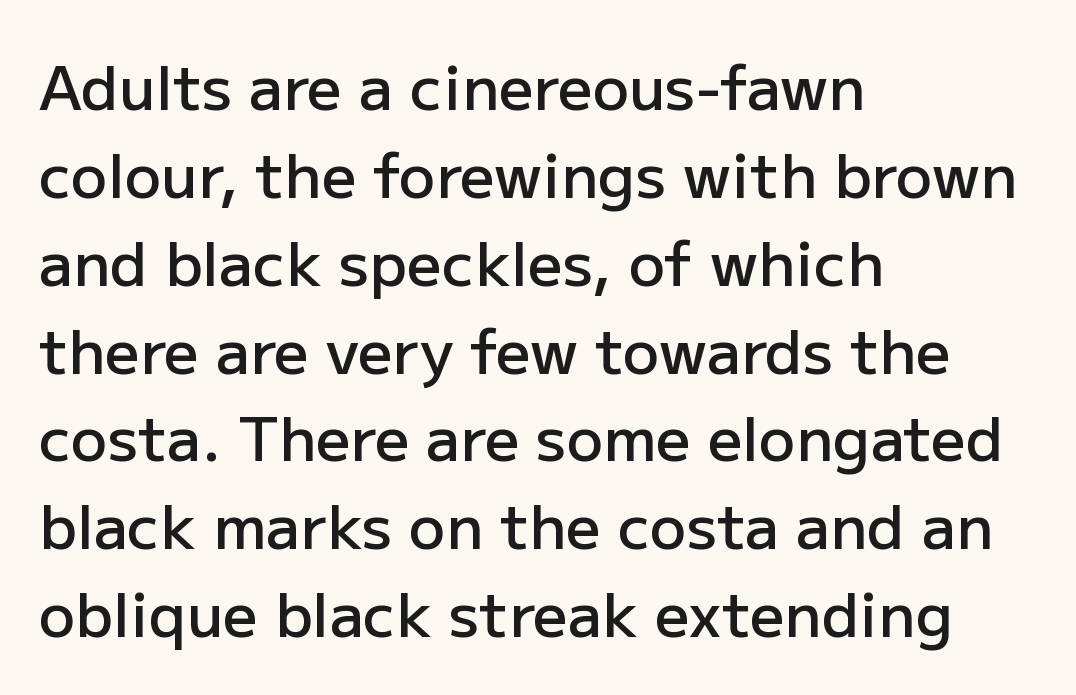
Q: Is the text bold? A: Semi-bold.
Q: Is the text italic (slanted)? A: No, it is upright.
Q: Is the typeface a serif or a sans-serif typeface? A: Sans-serif.
Q: Is the text underlined? A: No.
Q: How is the paragraph aligned? A: Left-aligned.
Q: Is the spacing between letters normal or unusually wide? A: Normal.
Q: Is the spacing between lines tight, normal or loose? A: Normal.
Q: Width (condensed, normal, or wide)? A: Normal.
Q: Stroke contrast? A: Low.
Q: x-height? A: Medium.
Q: Monospaced? A: No.
